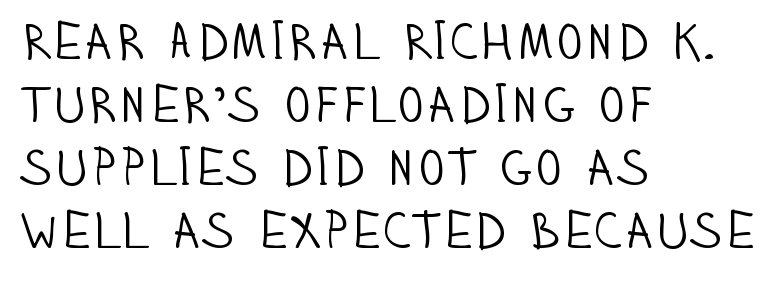
Q: Is the text bold? A: No.
Q: Is the text italic (slanted)? A: No, it is upright.
Q: Is the typeface a serif or a sans-serif typeface? A: Sans-serif.
Q: Is the text underlined? A: No.
Q: How is the paragraph aligned? A: Left-aligned.
Q: Is the spacing between letters normal or unusually wide? A: Normal.
Q: Width (condensed, normal, or wide)? A: Condensed.
Q: Stroke contrast? A: Low.
Q: x-height? A: Large.
Q: Monospaced? A: No.
